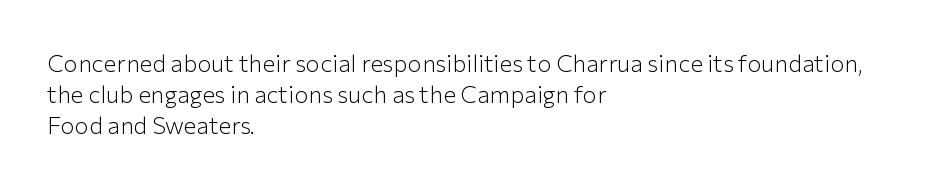
The image shows 24 px text type, upright; set left-aligned, normal line spacing (1.29x), normal letter spacing, not underlined.
